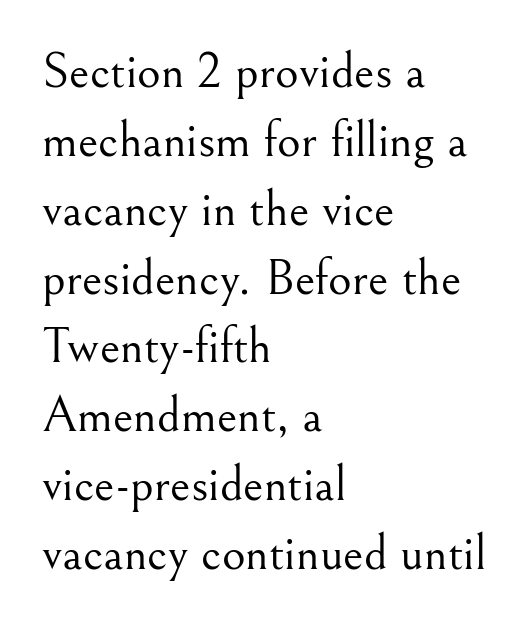
The image shows 51 px light serif type, upright; set left-aligned, normal line spacing (1.35x), normal letter spacing, not underlined; medium stroke contrast and a small x-height.
